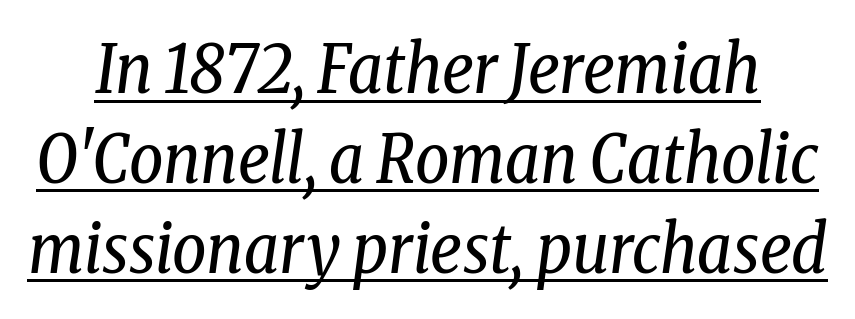
The image shows 67 px regular-weight, condensed serif type, italic (leaning right); set normal line spacing (1.34x), normal letter spacing, underlined; low stroke contrast and a medium x-height.
